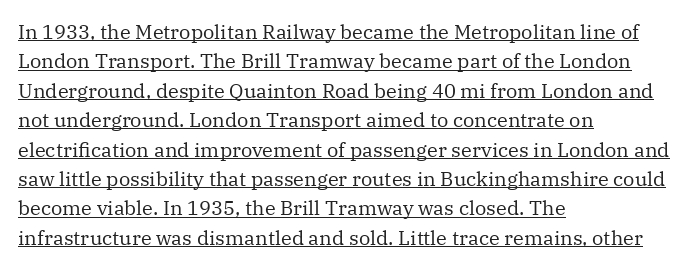
The font sits on the lighter half of the weight spectrum, regular included. Standard letterfit; no display-style spreading of the glyphs. A baseline rule has been typeset under these characters. Tall strokes in this sample are plumb rather than angled.
